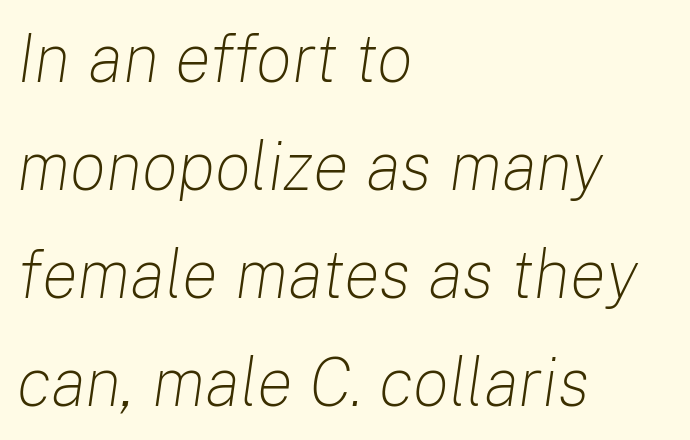
When letters slant like this, we call the style italic. Here the glyphs are tracked normally, forming tight word shapes. These lines are rendered in a variable-pitch font. The space between consecutive lines is moderate. Is this a heavy cut? Hardly; it is regular or lighter. Notice how the passage keeps a crisp vertical edge on the left only.
